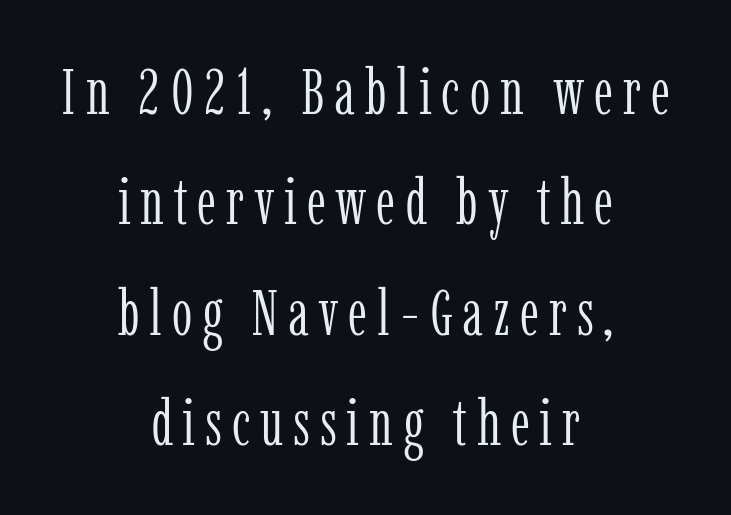
The image shows 65 px light, condensed serif type, upright; set centered, normal line spacing (1.7x), not underlined; low stroke contrast and a medium x-height.
